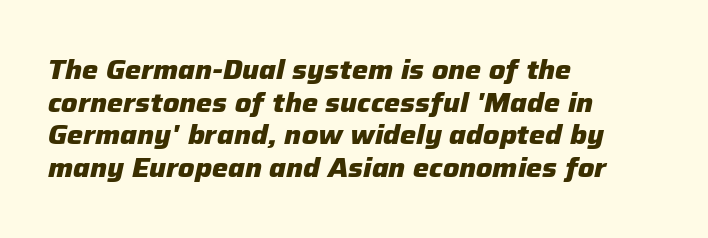
The image shows 27 px bold type, italic (leaning right); set left-aligned, line spacing 1.21x, normal letter spacing, not underlined.
